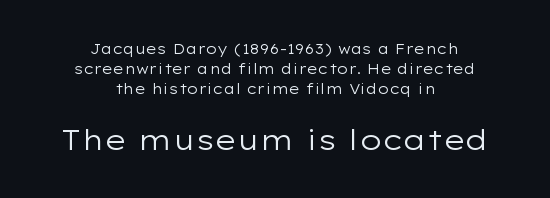
{"serif": "no", "italic": "no", "bold": "no", "weight": "regular", "width": "wide", "stroke_contrast": "low", "x_height": "medium", "monospaced": "no", "underline": "no", "align": "center", "line_spacing": "normal", "line_spacing_ratio": 1.42, "letter_spacing": "normal", "letter_spacing_em": 0.0, "larger_block": "second", "size_ratio": 2.0, "glyph_px": 28}
